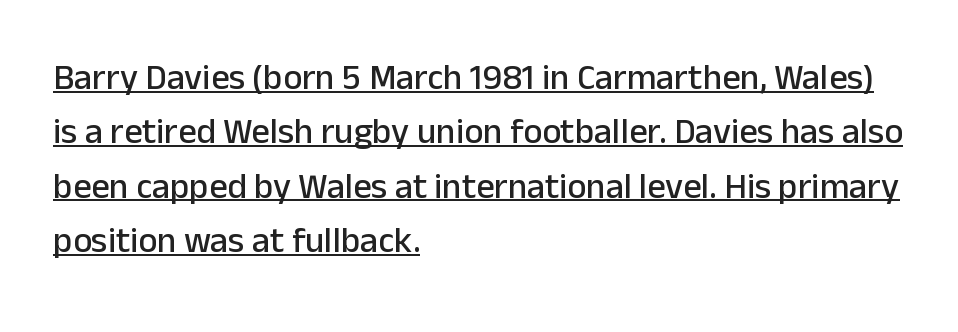
The typeface chosen for these lines omits serifs. Every stem runs plumb, perpendicular to the baseline. Each letter keeps its own natural width here, so spacing adapts to shape. Tracking value appears to be zero — textbook default spacing. A normal amount of white space separates one row of letters from the next.
